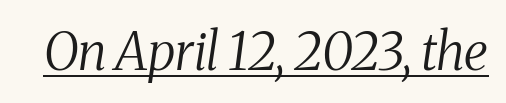
Q: Is the text bold? A: No.
Q: Is the text italic (slanted)? A: Yes, it leans right by about 8 degrees.
Q: Is the typeface a serif or a sans-serif typeface? A: Serif.
Q: Is the text underlined? A: Yes.
Q: Is the spacing between letters normal or unusually wide? A: Normal.
Q: Width (condensed, normal, or wide)? A: Condensed.
Q: Stroke contrast? A: Medium.
Q: x-height? A: Medium.
Q: Monospaced? A: No.
